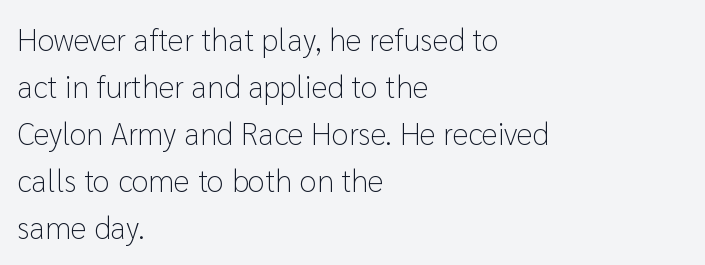
A typesetter would call this leading conventional body-copy spacing. A bare baseline throughout the passage. A quiet, ordinary-to-light weight characterises the typeface. Ascenders rise straight up at ninety degrees. Stroke terminals: plain, sans-serif.
